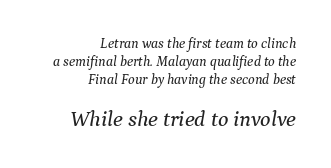
The image shows 22 px text type, italic (leaning right); set right-aligned, normal line spacing (1.3x), normal letter spacing, not underlined; the second (bottom) block is 1.57x larger.
